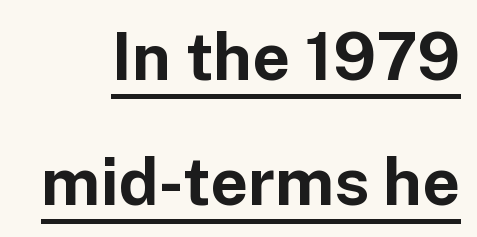
The image shows 66 px bold sans-serif type, upright; set line spacing 1.89x, normal letter spacing, underlined; low stroke contrast and a medium x-height.
